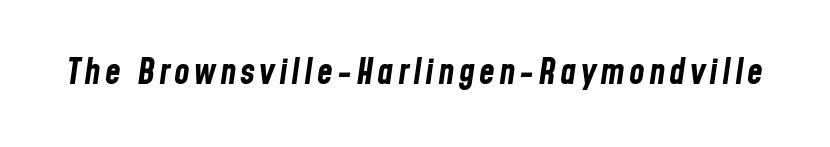
The image shows 36 px bold, condensed type, italic (leaning right); set not underlined; low stroke contrast and a medium x-height.
